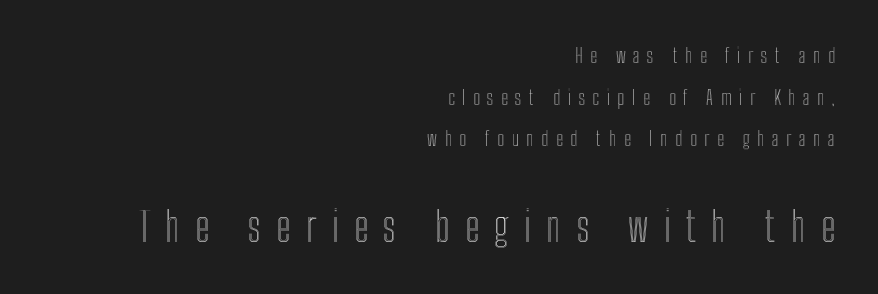
The image shows 41 px condensed type, upright; set right-aligned, loose line spacing (2.08x), unusually wide letter spacing (+0.37 em), not underlined; the second (bottom) block is 2.05x larger; a medium x-height.
